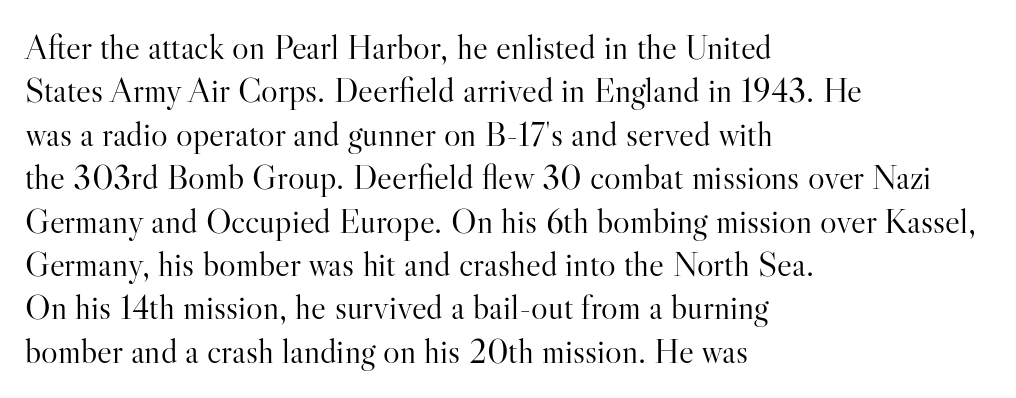
Horizontally, the lines are justified to the leading edge only. The area under the type is left untouched. Style check: upright. Observe the ordinary spacing: letters are neighbours, not strangers. Spacing verdict: proportional, widths tailored to each character.
